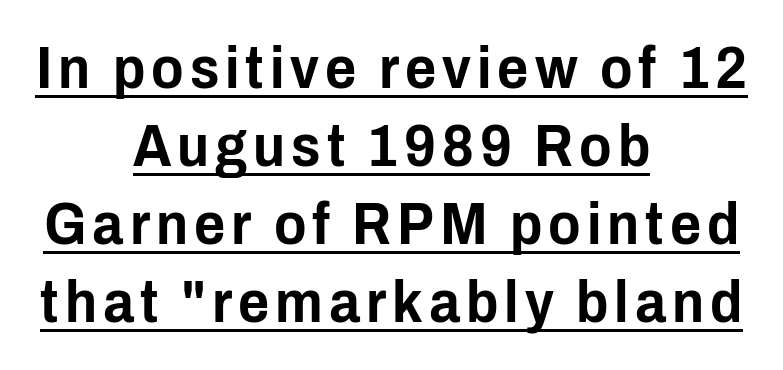
{"serif": "no", "italic": "no", "width": "condensed", "stroke_contrast": "low", "x_height": "medium", "monospaced": "no", "underline": "yes", "align": "center", "line_spacing": "normal", "line_spacing_ratio": 1.3, "glyph_px": 60}
